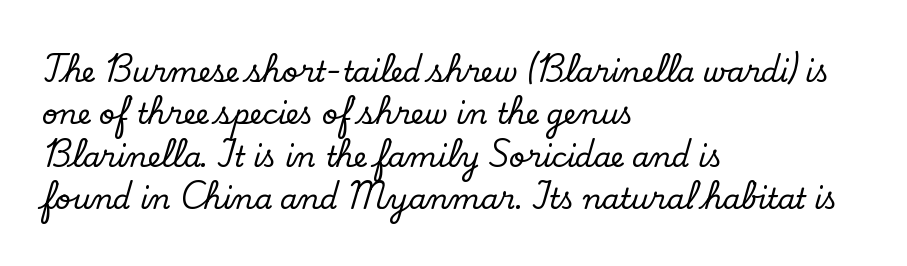
The image shows 28 px serif type; set left-aligned, normal line spacing (1.51x), normal letter spacing, not underlined; low stroke contrast and a small x-height.
